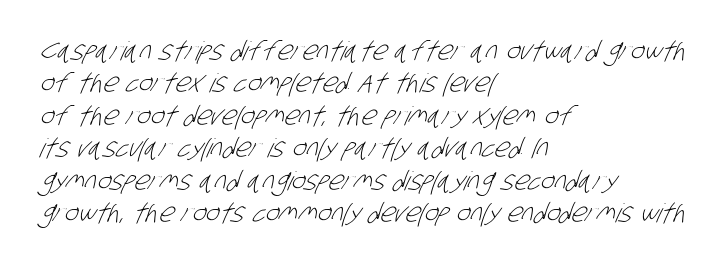
The image shows 26 px text type; set left-aligned, normal line spacing (1.25x), normal letter spacing, not underlined.
